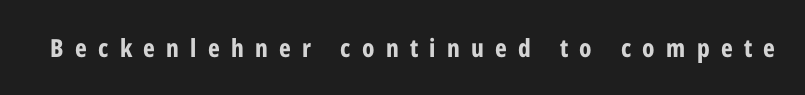
{"italic": "no", "bold": "yes", "underline": "no", "letter_spacing": "wide", "letter_spacing_em": 0.45, "glyph_px": 25}
